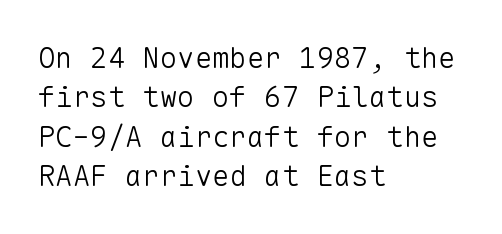
{"serif": "no", "italic": "no", "bold": "no", "weight": "light", "width": "normal", "stroke_contrast": "low", "x_height": "medium", "monospaced": "yes", "underline": "no", "align": "left", "line_spacing": "normal", "line_spacing_ratio": 1.36, "letter_spacing": "normal", "letter_spacing_em": 0.0, "glyph_px": 29}
